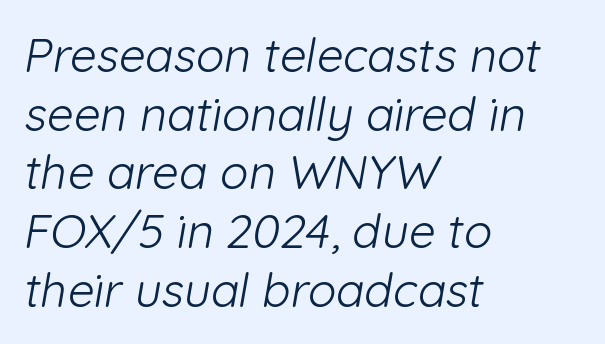
{"serif": "no", "bold": "no", "weight": "light", "width": "normal", "stroke_contrast": "low", "x_height": "medium", "monospaced": "no", "underline": "no", "align": "left", "line_spacing": "normal", "line_spacing_ratio": 1.25, "letter_spacing": "normal", "letter_spacing_em": 0.0, "glyph_px": 47}
